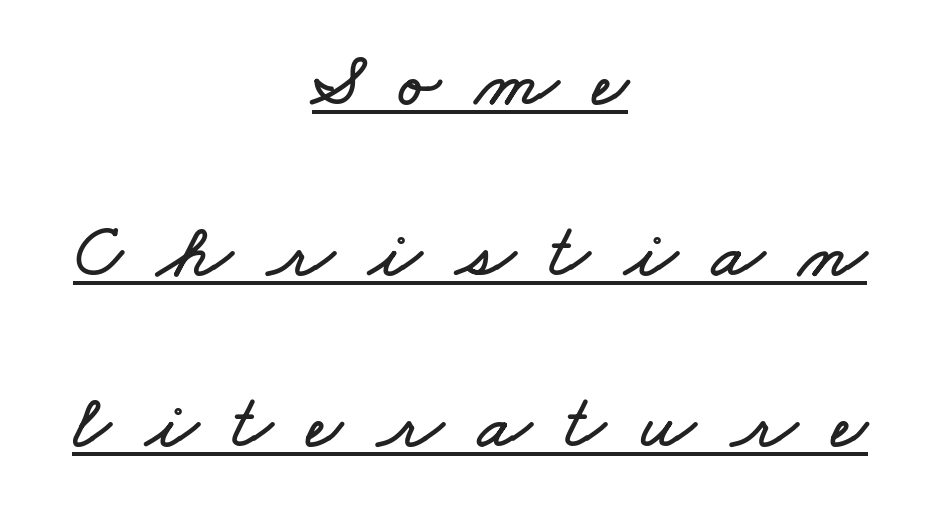
The sample's only ornament is a line tracing under the words. Observe the wide spacing: letters keep a clear distance from each other. The line-height multiplier appears high, well above default. Varying glyph widths throughout — classic text-font behaviour. Horizontal alignment here is central, giving a formal, balanced look.
